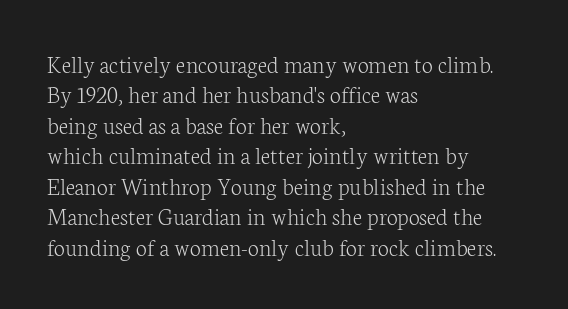
Nope, not italic — everything's standing straight. Only glyphs here, with clear space below each row. Leftover space on each line is placed entirely after the last word. The gaps between neighbouring characters are ordinary and unremarkable. A light-to-regular cut is what we see here.
